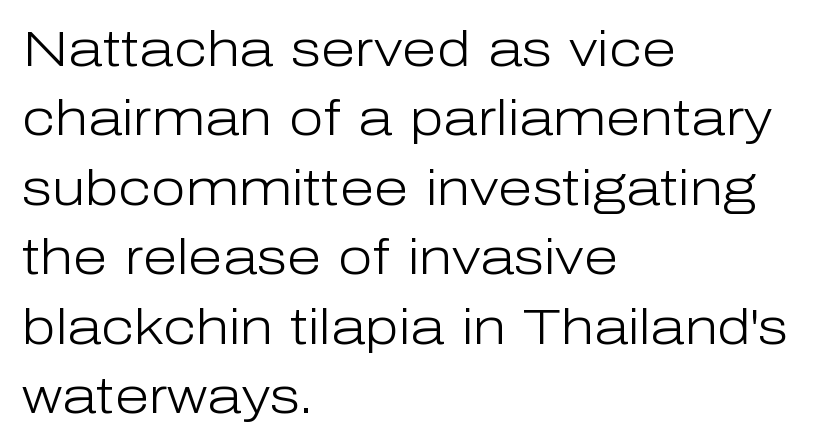
Q: Is the text bold? A: No.
Q: Is the text italic (slanted)? A: No, it is upright.
Q: Is the typeface a serif or a sans-serif typeface? A: Sans-serif.
Q: Is the text underlined? A: No.
Q: How is the paragraph aligned? A: Left-aligned.
Q: Is the spacing between letters normal or unusually wide? A: Normal.
Q: Is the spacing between lines tight, normal or loose? A: Normal.
Q: Width (condensed, normal, or wide)? A: Normal.
Q: Stroke contrast? A: Low.
Q: x-height? A: Medium.
Q: Monospaced? A: No.
